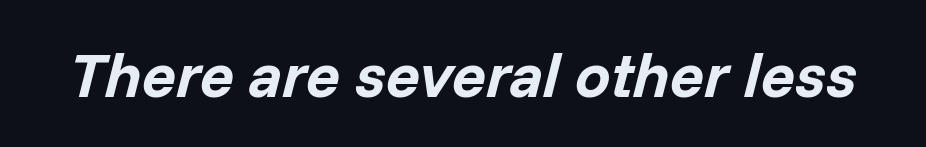
This rendering leaves character spacing at its baseline value. The letters advance in unequal steps, a hallmark of proportional type. The area under the type is left untouched. These lines were composed using italics. Students, this is bold: see how much ink each stroke carries.
